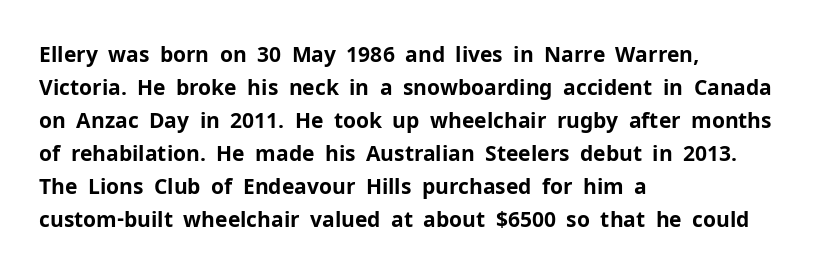
{"italic": "no", "bold": "yes", "underline": "no", "align": "left", "line_spacing": "normal", "line_spacing_ratio": 1.57, "letter_spacing": "normal", "letter_spacing_em": 0.0, "glyph_px": 21}
